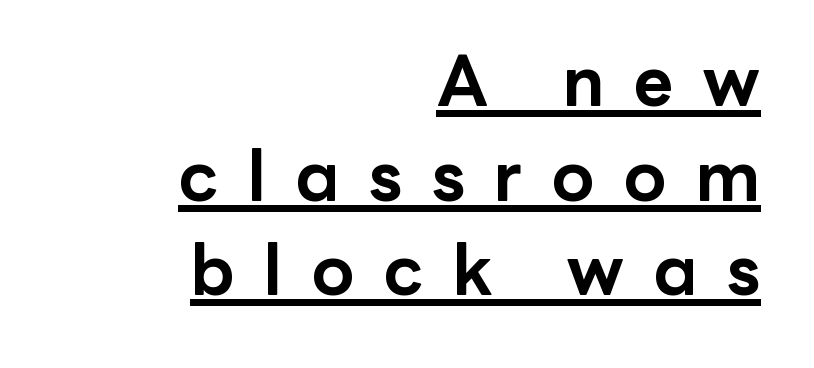
The image shows 69 px bold sans-serif type, upright; set right-aligned, normal line spacing (1.37x), unusually wide letter spacing (+0.42 em), underlined; low stroke contrast and a medium x-height.
